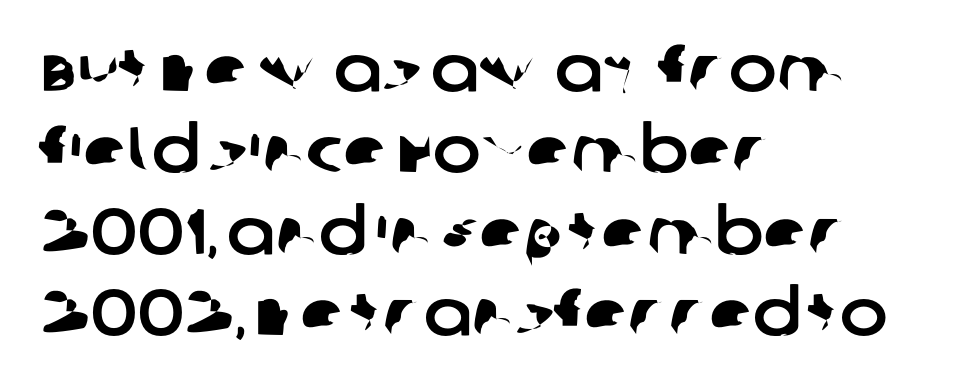
{"serif": "no", "width": "normal", "stroke_contrast": "low", "x_height": "large", "monospaced": "no", "underline": "no", "align": "left", "line_spacing": "normal", "line_spacing_ratio": 1.27, "letter_spacing": "normal", "letter_spacing_em": 0.0, "glyph_px": 64}
